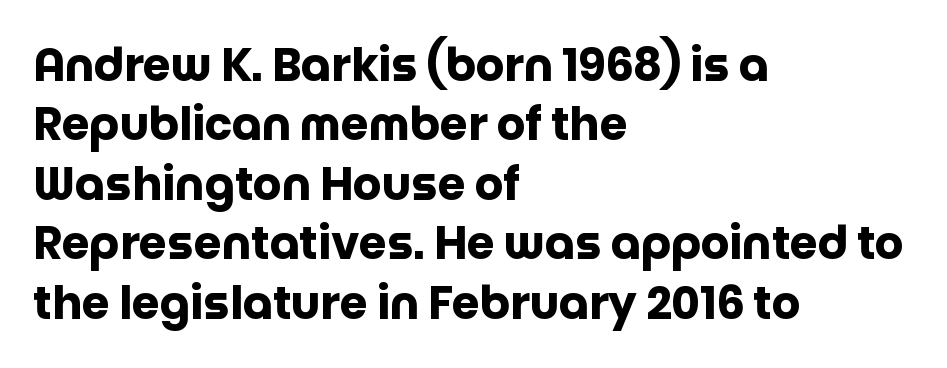
Q: Is the text bold? A: Yes.
Q: Is the text italic (slanted)? A: No, it is upright.
Q: Is the typeface a serif or a sans-serif typeface? A: Sans-serif.
Q: Is the text underlined? A: No.
Q: How is the paragraph aligned? A: Left-aligned.
Q: Is the spacing between letters normal or unusually wide? A: Normal.
Q: Is the spacing between lines tight, normal or loose? A: Normal.
Q: Width (condensed, normal, or wide)? A: Normal.
Q: Stroke contrast? A: Low.
Q: x-height? A: Large.
Q: Monospaced? A: No.
